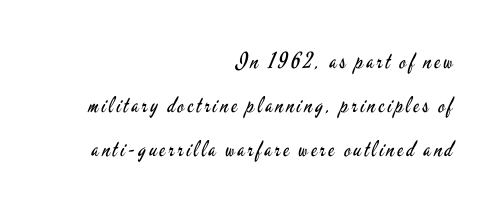
Q: Is the text bold? A: No.
Q: Is the text italic (slanted)? A: Yes.
Q: Is the text underlined? A: No.
Q: How is the paragraph aligned? A: Right-aligned.
Q: Is the spacing between lines tight, normal or loose? A: Loose.
